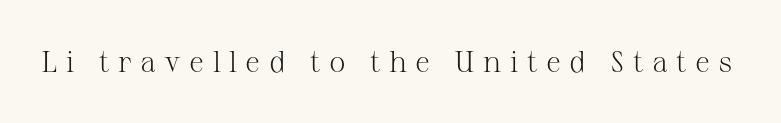
Q: Is the text bold? A: No.
Q: Is the text italic (slanted)? A: No, it is upright.
Q: Is the typeface a serif or a sans-serif typeface? A: Serif.
Q: Is the text underlined? A: No.
Q: Is the spacing between letters normal or unusually wide? A: Unusually wide.
Q: Width (condensed, normal, or wide)? A: Normal.
Q: Stroke contrast? A: Medium.
Q: x-height? A: Medium.
Q: Monospaced? A: No.
